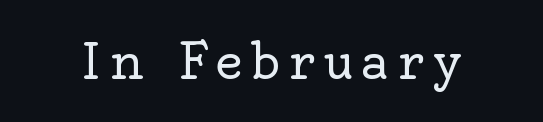
{"serif": "yes", "italic": "no", "bold": "no", "weight": "regular", "width": "normal", "x_height": "small", "monospaced": "no", "underline": "no", "glyph_px": 49}
